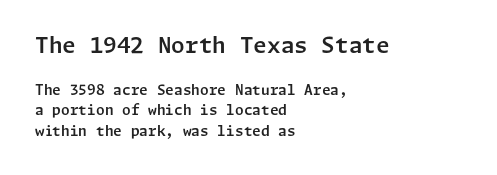
{"italic": "no", "underline": "no", "align": "left", "line_spacing": "normal", "line_spacing_ratio": 1.44, "letter_spacing": "normal", "letter_spacing_em": 0.0, "larger_block": "first", "size_ratio": 1.57, "glyph_px": 22}
